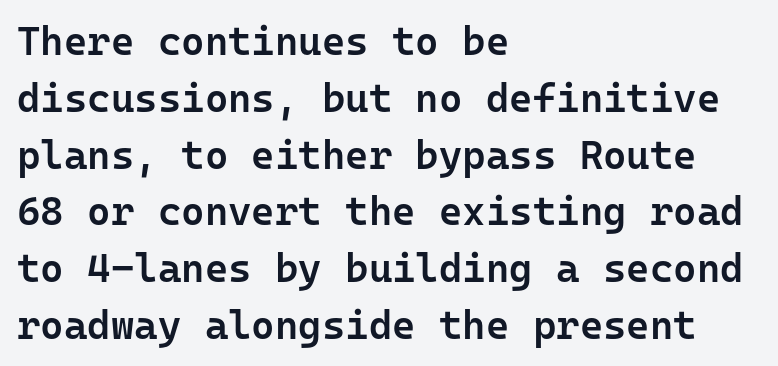
Q: Is the text bold? A: Semi-bold.
Q: Is the text italic (slanted)? A: No, it is upright.
Q: Is the typeface a serif or a sans-serif typeface? A: Sans-serif.
Q: Is the text underlined? A: No.
Q: How is the paragraph aligned? A: Left-aligned.
Q: Is the spacing between letters normal or unusually wide? A: Normal.
Q: Is the spacing between lines tight, normal or loose? A: Normal.
Q: Width (condensed, normal, or wide)? A: Normal.
Q: Stroke contrast? A: Low.
Q: x-height? A: Medium.
Q: Monospaced? A: Yes.
